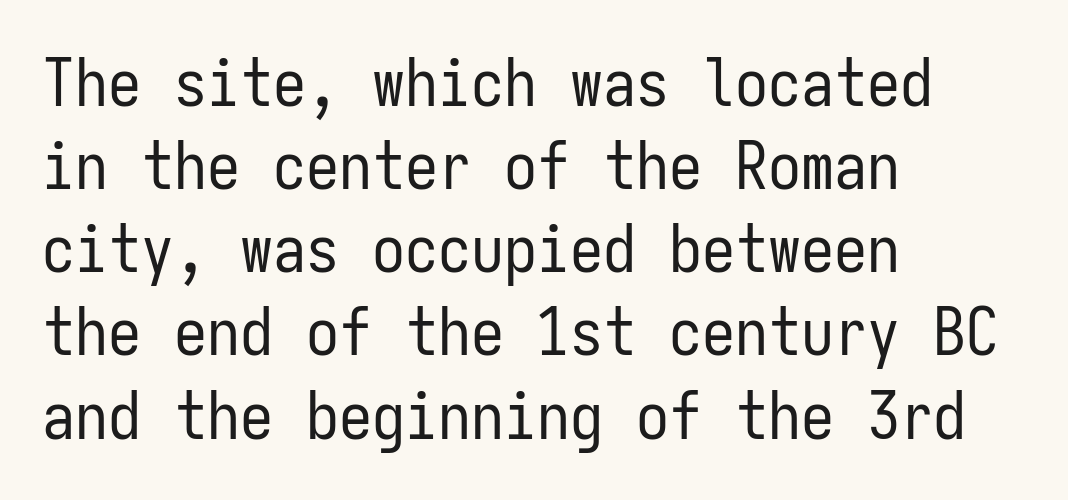
Here the glyphs are tracked normally, forming tight word shapes. The space between consecutive lines is moderate. The setting favours the left margin, as ordinary paragraphs usually do. Classification — sans serif.
